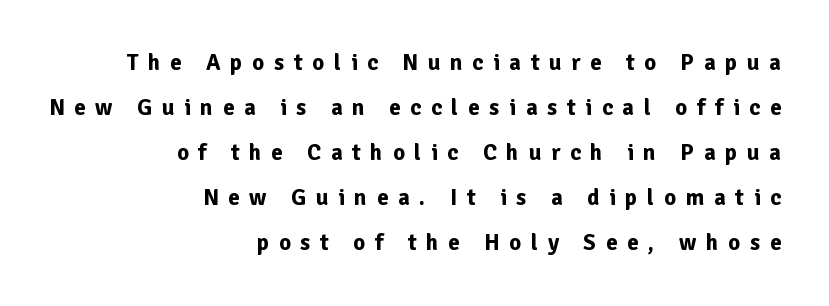
{"italic": "no", "bold": "yes", "underline": "no", "align": "right", "line_spacing": "loose", "line_spacing_ratio": 1.96, "letter_spacing": "wide", "letter_spacing_em": 0.42, "glyph_px": 23}
